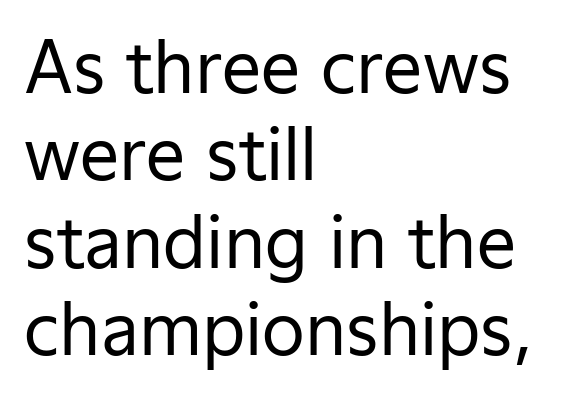
How are the letters spaced? Ordinarily, with no added tracking. This rendering employs a face without finishing strokes, i.e., a sans-serif. Do the characters align in a grid? No, the font is proportional. Compared with typical paragraphs, the rows here are spaced about the same.
